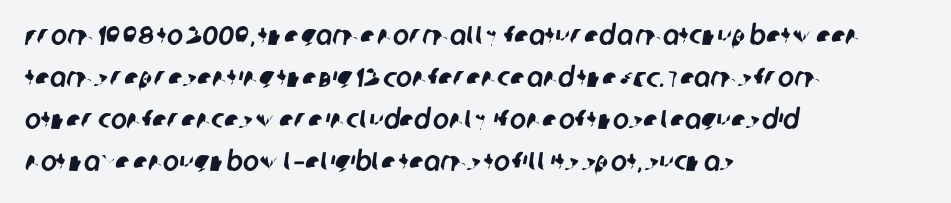
The image shows 27 px text type; set left-aligned, normal line spacing (1.56x), normal letter spacing, not underlined.
